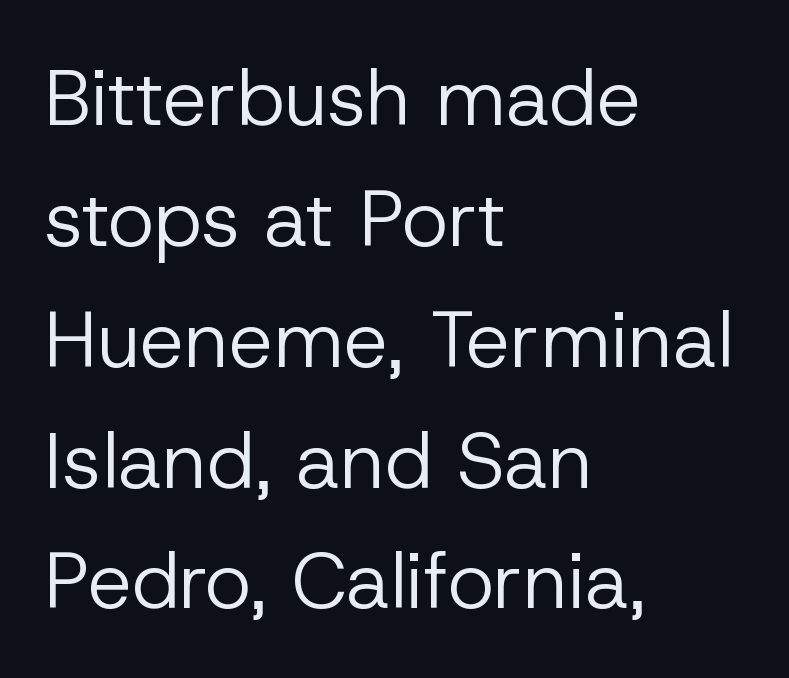
The image shows 79 px regular-weight sans-serif type, upright; set left-aligned, normal line spacing (1.53x), normal letter spacing, not underlined; low stroke contrast and a medium x-height.
